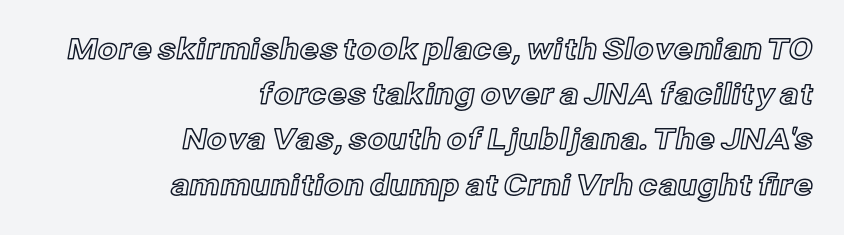
Q: Is the text italic (slanted)? A: Yes.
Q: Is the text underlined? A: No.
Q: How is the paragraph aligned? A: Right-aligned.
Q: Is the spacing between letters normal or unusually wide? A: Normal.
Q: Is the spacing between lines tight, normal or loose? A: Normal.
Q: Width (condensed, normal, or wide)? A: Normal.
Q: x-height? A: Medium.
Q: Monospaced? A: No.
